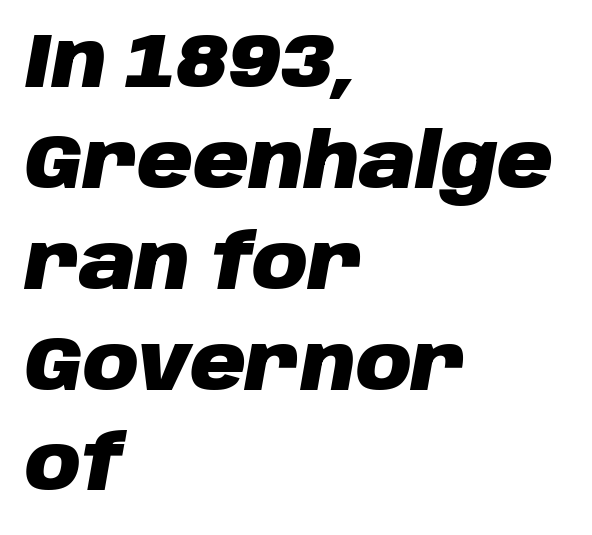
{"italic": "yes", "lean": "right", "slant_degrees": 10, "bold": "yes", "weight": "heavy", "width": "normal", "stroke_contrast": "low", "x_height": "large", "monospaced": "no", "underline": "no", "align": "left", "line_spacing": "normal", "line_spacing_ratio": 1.31, "letter_spacing": "normal", "letter_spacing_em": 0.0, "glyph_px": 77}
